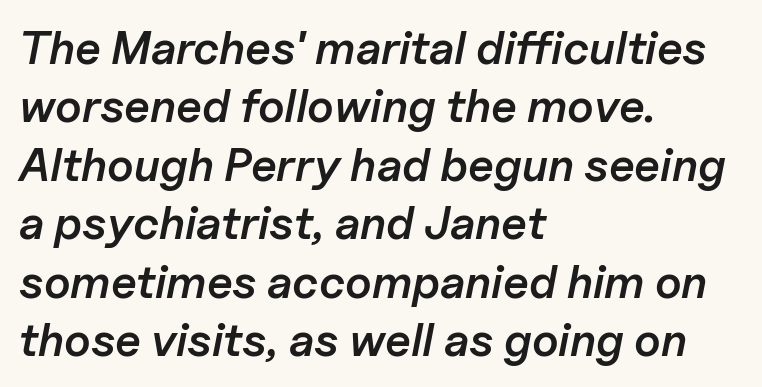
The image shows 46 px semibold type, italic (leaning right); set left-aligned, normal line spacing (1.27x), normal letter spacing, not underlined; low stroke contrast and a medium x-height.
